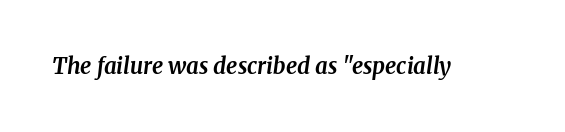
The image shows 22 px bold type, italic (leaning right); set normal letter spacing, not underlined.
